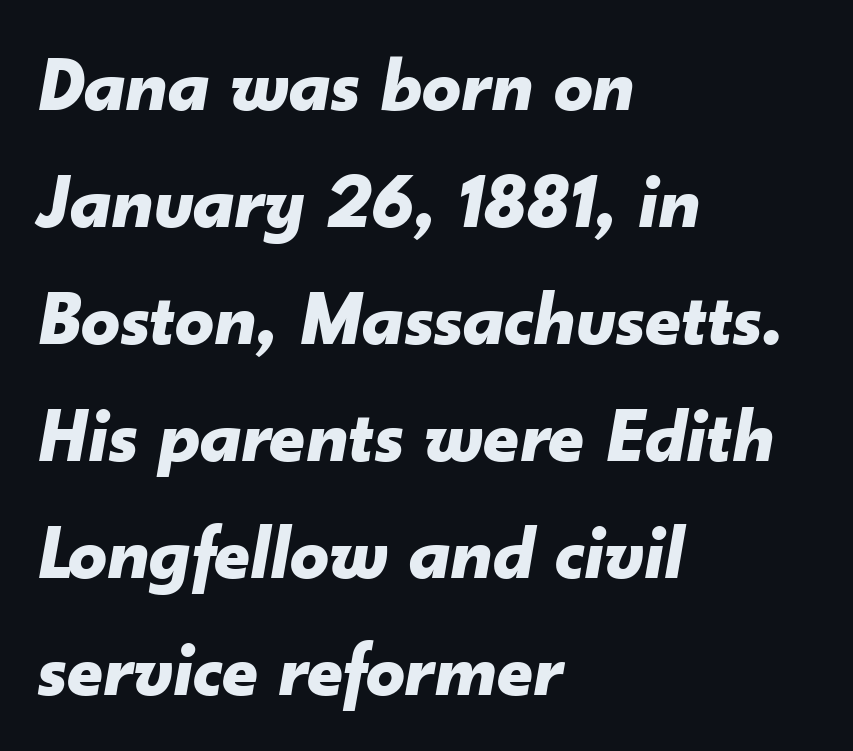
{"italic": "yes", "lean": "right", "slant_degrees": 10, "bold": "yes", "weight": "bold", "width": "normal", "stroke_contrast": "low", "x_height": "small", "monospaced": "no", "underline": "no", "align": "left", "line_spacing": "normal", "line_spacing_ratio": 1.52, "letter_spacing": "normal", "letter_spacing_em": 0.0, "glyph_px": 77}
